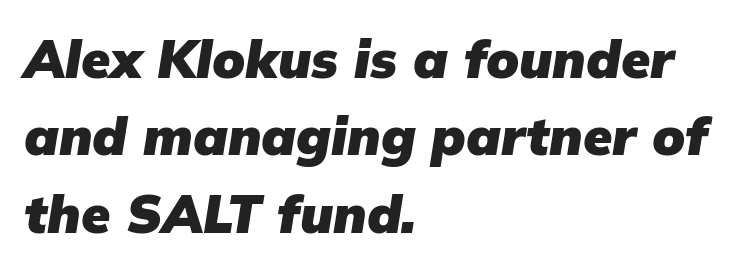
The image shows 53 px heavy type, italic (leaning right); set left-aligned, normal line spacing (1.46x), normal letter spacing, not underlined; low stroke contrast and a medium x-height.
